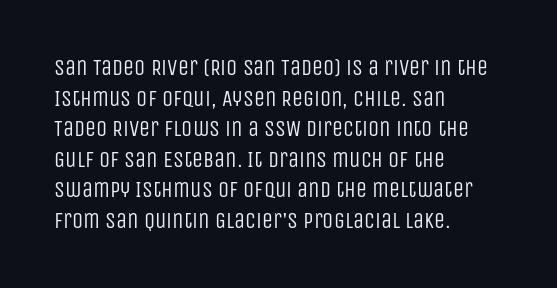
The image shows 22 px text type, upright; set left-aligned, normal line spacing (1.39x), normal letter spacing, not underlined.
